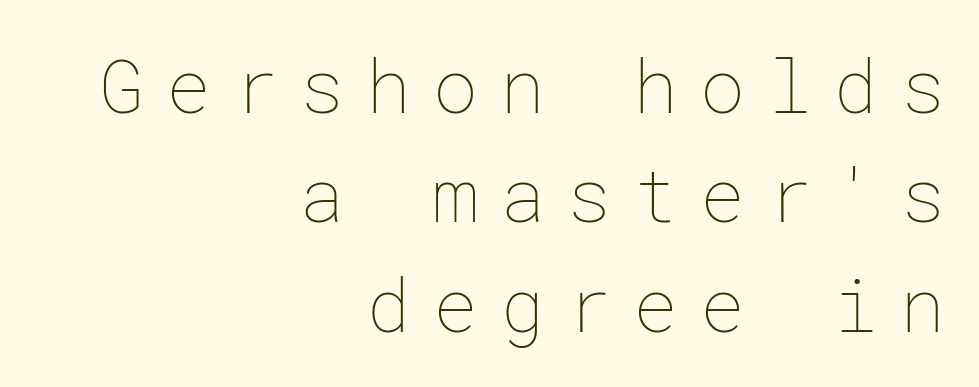
The image shows 75 px thin type, upright; set right-aligned, normal line spacing (1.46x), unusually wide letter spacing (+0.29 em), not underlined; low stroke contrast and a medium x-height.
